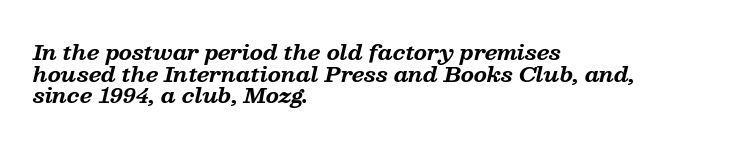
Q: Is the text bold? A: Yes.
Q: Is the text italic (slanted)? A: Yes, it leans right by about 13 degrees.
Q: Is the text underlined? A: No.
Q: How is the paragraph aligned? A: Left-aligned.
Q: Is the spacing between letters normal or unusually wide? A: Normal.
Q: Is the spacing between lines tight, normal or loose? A: Tight.
